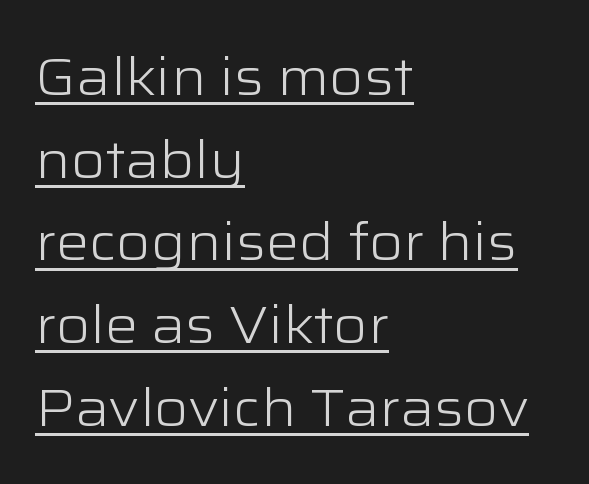
The image shows 52 px light, wide sans-serif type, upright; set left-aligned, normal line spacing (1.59x), normal letter spacing, underlined; low stroke contrast and a medium x-height.
